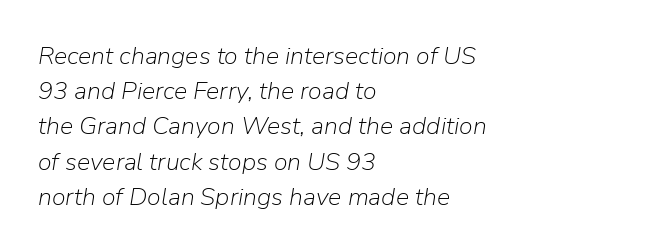
Caption: standard tracking, unaltered. One-word summary of the alignment: left. Vertically, the passage feels balanced, rows spaced as you'd expect. This is not heavy type; no bold has been used. Plain, unruled lines of type.
